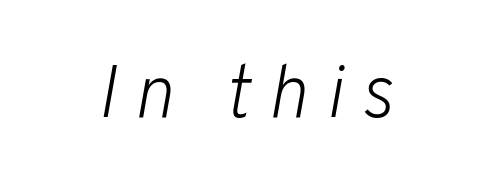
There's an unmistakable incline to the writing here. The horizontal fit of the characters is loose and conspicuously gappy. Only glyphs here, with clear space below each row. Letters have the restrained weight of plain body copy at most. The letters advance in unequal steps, a hallmark of proportional type.
